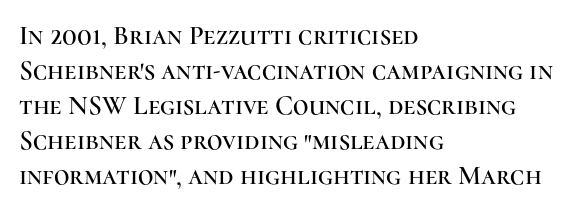
{"italic": "no", "underline": "no", "align": "left", "line_spacing": "normal", "line_spacing_ratio": 1.3, "letter_spacing": "normal", "letter_spacing_em": 0.0, "glyph_px": 27}
